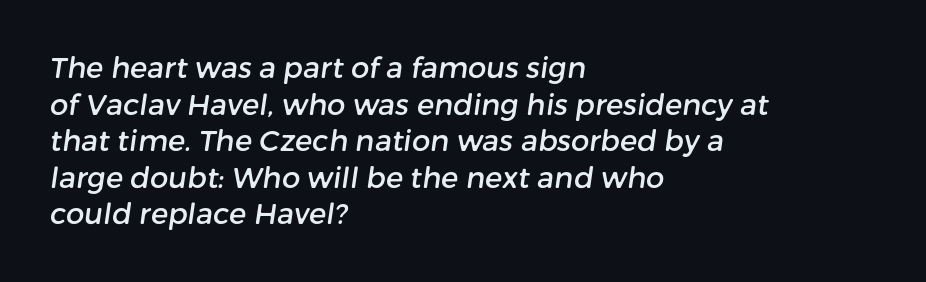
You can tell from the bare stems that sans-serif type was used. Layout note: lines flush left. Here the designer chose a conventional face with non-uniform glyph widths. Letter spacing: default. The space directly below the letters is spotless.
